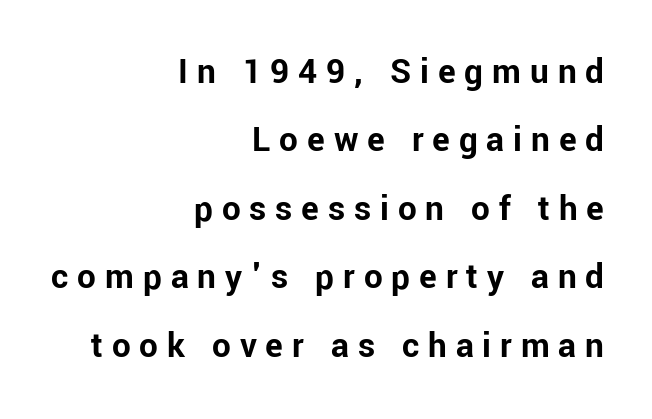
Strong, thick strokes mark this as bold type. Is this a fixed-width face? No — the glyphs have proportional, varying widths. It's the straight-up-and-down kind of type. Descender tails drop into unmarked territory.
